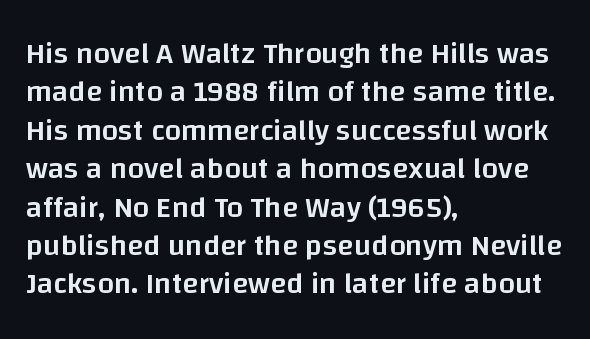
The image shows 30 px semibold sans-serif type, upright; set left-aligned, normal line spacing (1.28x), normal letter spacing, not underlined; low stroke contrast and a large x-height.
